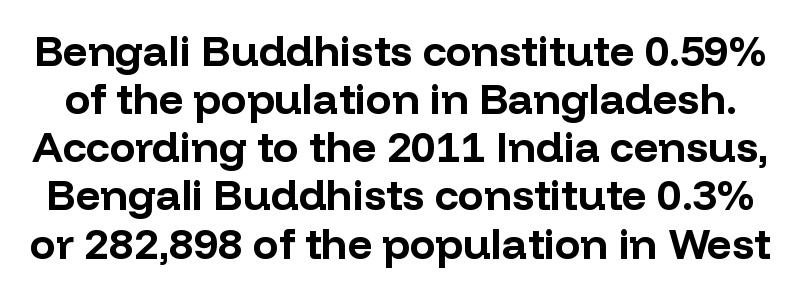
The image shows 43 px bold sans-serif type, upright; set tight line spacing (1.12x), normal letter spacing, not underlined; low stroke contrast and a medium x-height.
